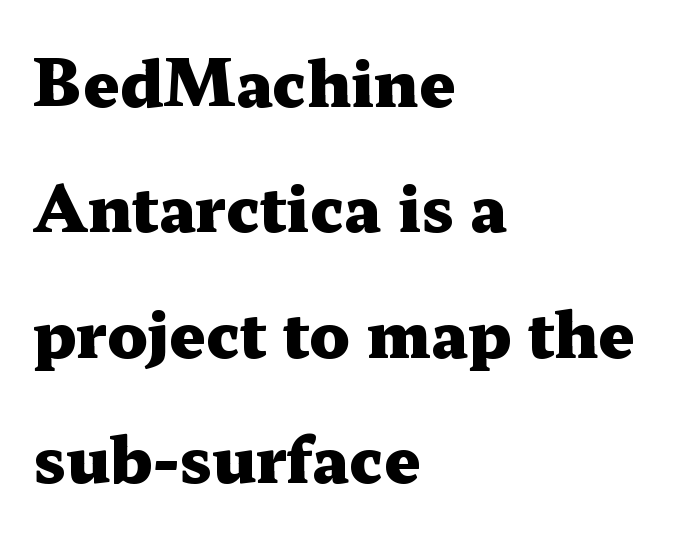
Q: Is the text bold? A: Yes.
Q: Is the text italic (slanted)? A: No, it is upright.
Q: Is the typeface a serif or a sans-serif typeface? A: Serif.
Q: Is the text underlined? A: No.
Q: How is the paragraph aligned? A: Left-aligned.
Q: Is the spacing between letters normal or unusually wide? A: Normal.
Q: Is the spacing between lines tight, normal or loose? A: Loose.
Q: Width (condensed, normal, or wide)? A: Wide.
Q: Stroke contrast? A: Medium.
Q: x-height? A: Medium.
Q: Monospaced? A: No.
